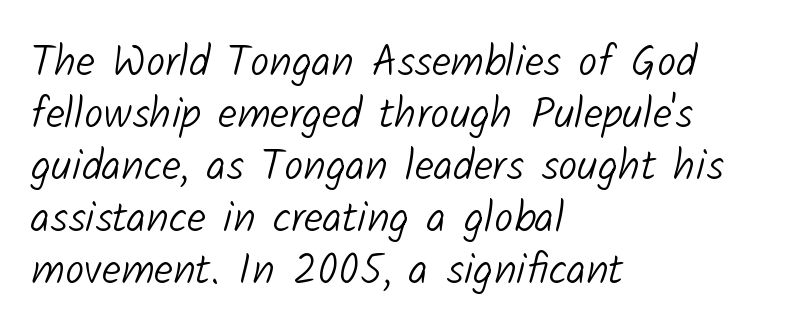
{"serif": "no", "bold": "no", "weight": "light", "width": "normal", "stroke_contrast": "low", "x_height": "medium", "monospaced": "no", "underline": "no", "align": "left", "line_spacing_ratio": 1.21, "letter_spacing": "normal", "letter_spacing_em": 0.0, "glyph_px": 43}
